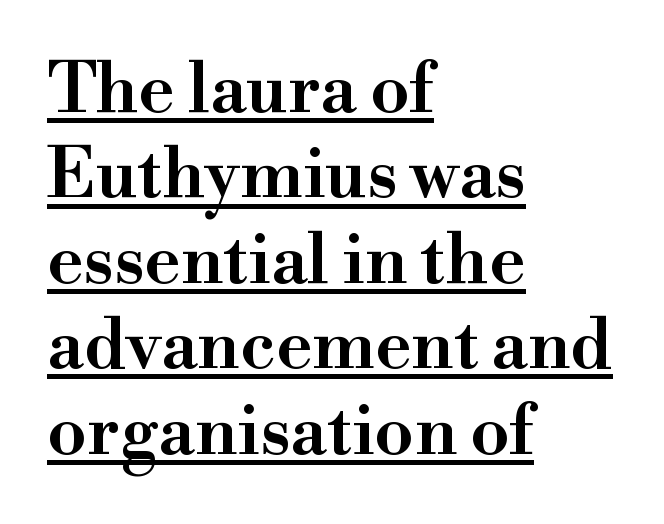
Q: Is the text bold? A: Semi-bold.
Q: Is the text italic (slanted)? A: No, it is upright.
Q: Is the typeface a serif or a sans-serif typeface? A: Serif.
Q: Is the text underlined? A: Yes.
Q: How is the paragraph aligned? A: Left-aligned.
Q: Is the spacing between letters normal or unusually wide? A: Normal.
Q: Width (condensed, normal, or wide)? A: Normal.
Q: Stroke contrast? A: High.
Q: x-height? A: Small.
Q: Monospaced? A: No.
